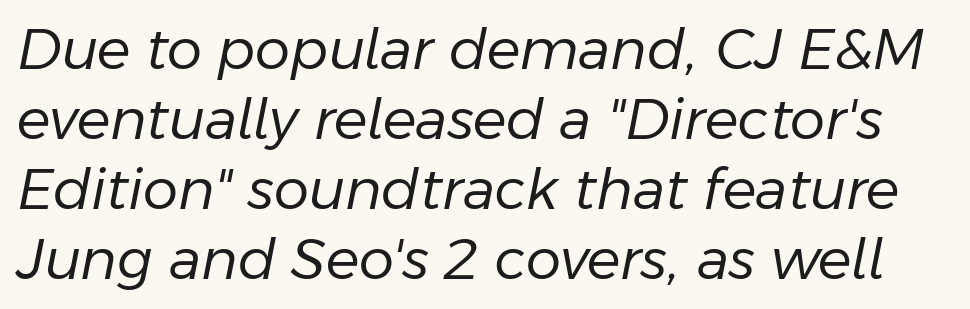
{"italic": "yes", "lean": "right", "slant_degrees": 11, "bold": "no", "weight": "regular", "width": "normal", "stroke_contrast": "low", "x_height": "medium", "monospaced": "no", "underline": "no", "line_spacing": "normal", "line_spacing_ratio": 1.25, "letter_spacing": "normal", "letter_spacing_em": 0.0, "glyph_px": 56}
